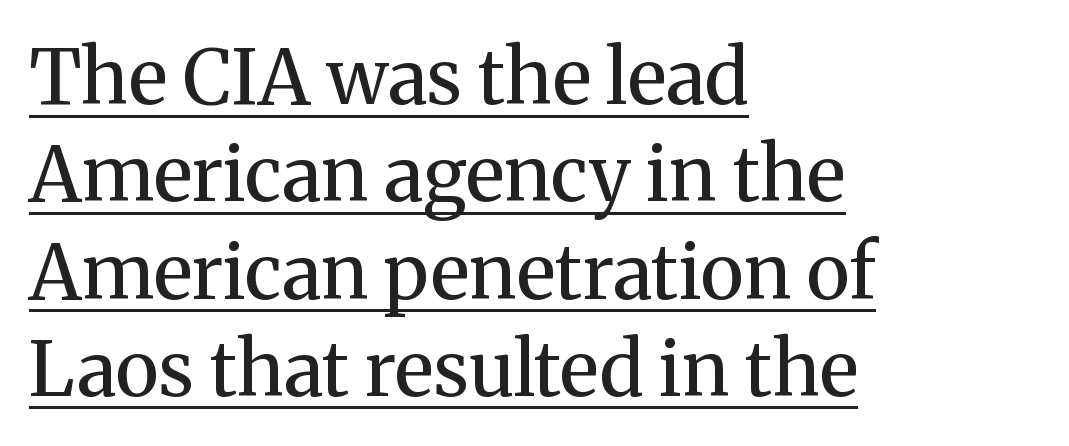
The image shows 76 px regular-weight serif type, upright; set left-aligned, normal line spacing (1.28x), normal letter spacing, underlined; medium stroke contrast and a medium x-height.
